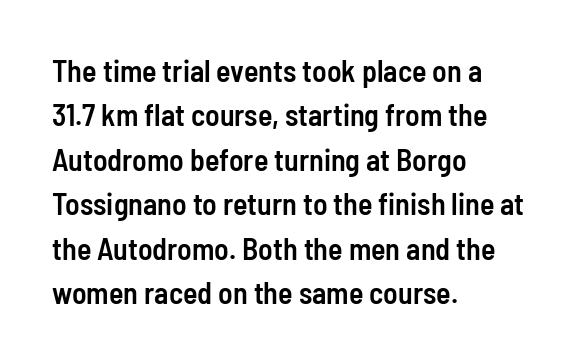
The image shows 30 px semibold, condensed sans-serif type, upright; set left-aligned, normal line spacing (1.48x), normal letter spacing, not underlined; low stroke contrast and a medium x-height.
